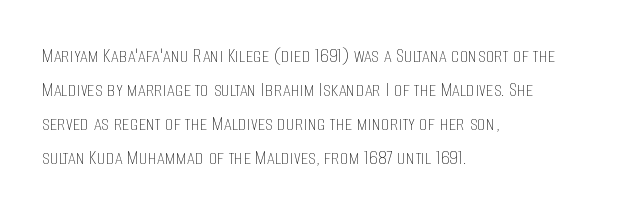
The image shows 22 px text type, upright; set left-aligned, normal line spacing (1.54x), normal letter spacing, not underlined.
